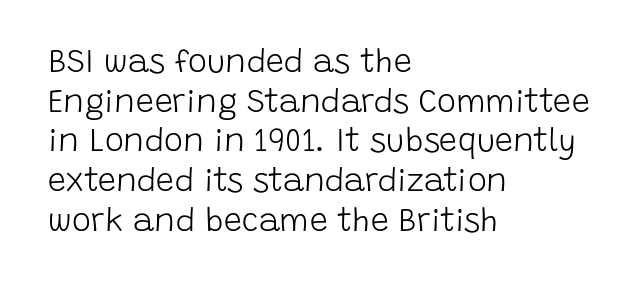
{"serif": "no", "italic": "no", "bold": "no", "weight": "light", "width": "normal", "stroke_contrast": "low", "x_height": "large", "monospaced": "no", "underline": "no", "align": "left", "line_spacing_ratio": 1.24, "letter_spacing": "normal", "letter_spacing_em": 0.0, "glyph_px": 32}
